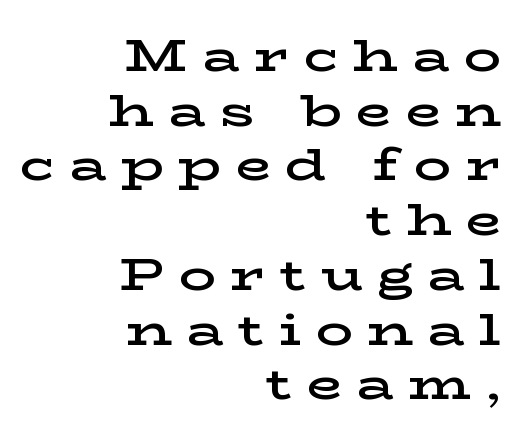
Check under the words: just untouched page. Is the letter spacing exaggerated? Yes — the characters are pushed far apart. The ragged edge is on the left, which tells us the setting is flush right. The passage shown is typeset with a serif family. You could not count columns in this text — the font is proportionally spaced. Ascenders rise straight up at ninety degrees.
